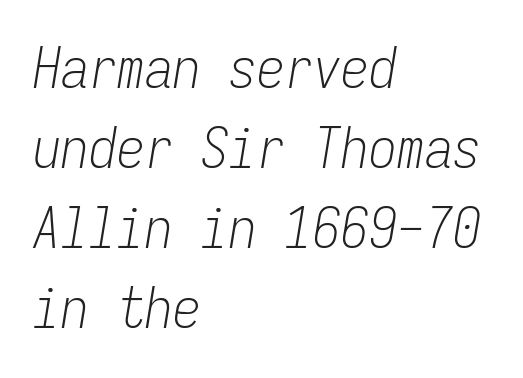
The text carries the slant typical of an italic or oblique font. Fixed-width glyphs throughout — classic coding-font behaviour. Which margin do the lines hug? The left one — the right edge is uneven. The strokes are not fattened; the text isn't bold.
